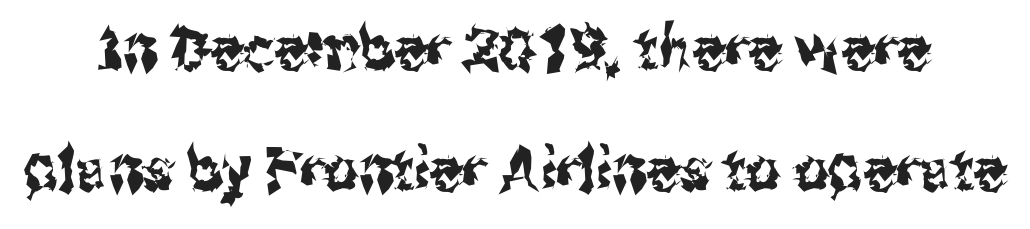
Q: Is the text italic (slanted)? A: No, it is upright.
Q: Is the typeface a serif or a sans-serif typeface? A: Sans-serif.
Q: Is the text underlined? A: No.
Q: Is the spacing between letters normal or unusually wide? A: Normal.
Q: Is the spacing between lines tight, normal or loose? A: Loose.
Q: Width (condensed, normal, or wide)? A: Condensed.
Q: Stroke contrast? A: Medium.
Q: x-height? A: Medium.
Q: Monospaced? A: No.
